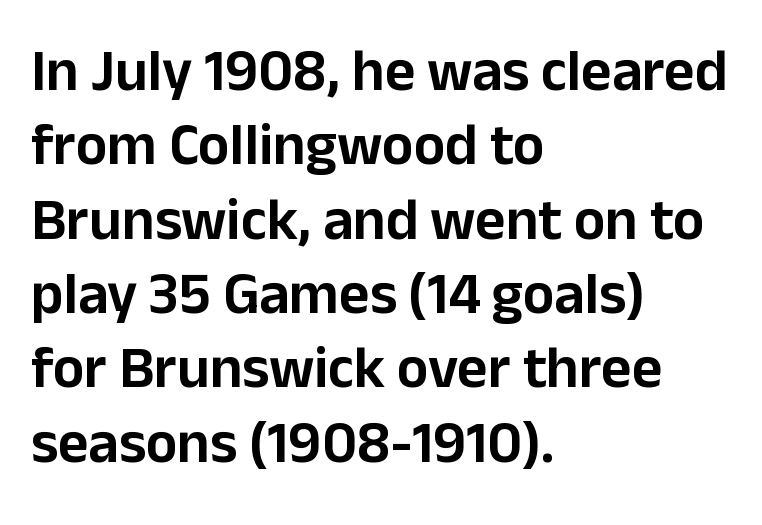
Q: Is the text italic (slanted)? A: No, it is upright.
Q: Is the typeface a serif or a sans-serif typeface? A: Sans-serif.
Q: Is the text underlined? A: No.
Q: How is the paragraph aligned? A: Left-aligned.
Q: Is the spacing between letters normal or unusually wide? A: Normal.
Q: Is the spacing between lines tight, normal or loose? A: Normal.
Q: Width (condensed, normal, or wide)? A: Normal.
Q: Stroke contrast? A: Low.
Q: x-height? A: Medium.
Q: Monospaced? A: No.
